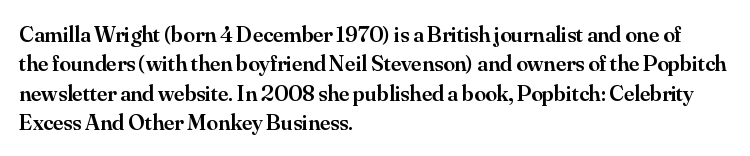
{"italic": "no", "bold": "semi", "underline": "no", "align": "left", "line_spacing": "normal", "line_spacing_ratio": 1.28, "letter_spacing": "normal", "letter_spacing_em": 0.0, "glyph_px": 23}
